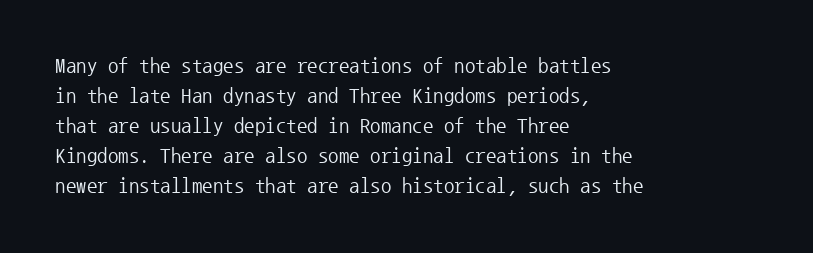
Compared with typical body copy, the letter spacing here is the same. The text block is weighted toward the left margin, trailing off unevenly rightward. The foot of each line stays bare and open. Evenly set lines give the paragraph a standard silhouette. Stroke thickness stays within the range of a standard reading face or lighter.
